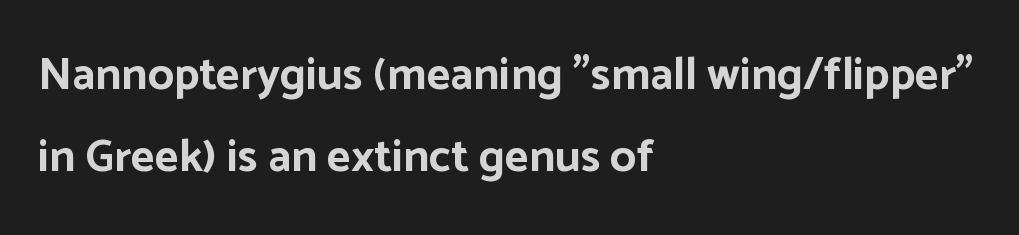
In terms of letterspacing, this is plain default setting. Letterform terminals end flat and unadorned throughout the passage. Do the characters align in a grid? No, the font is proportional. Anything drawn beneath the words? Only blank space.
